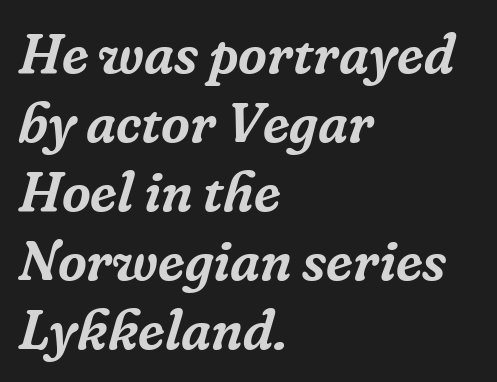
{"serif": "yes", "italic": "yes", "lean": "right", "slant_degrees": 16, "width": "normal", "stroke_contrast": "low", "x_height": "medium", "monospaced": "no", "underline": "no", "align": "left", "line_spacing_ratio": 1.23, "letter_spacing": "normal", "letter_spacing_em": 0.0, "glyph_px": 56}
